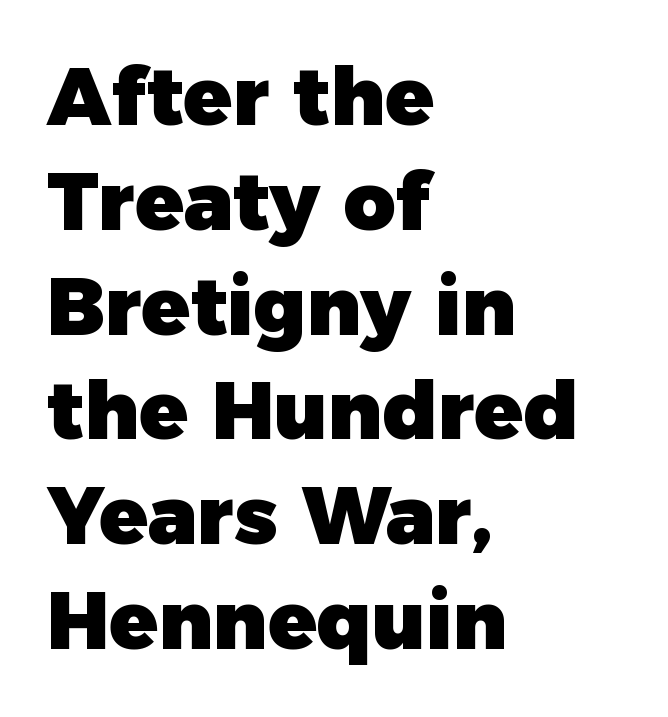
Q: Is the text bold? A: Yes.
Q: Is the text italic (slanted)? A: No, it is upright.
Q: Is the typeface a serif or a sans-serif typeface? A: Sans-serif.
Q: Is the text underlined? A: No.
Q: How is the paragraph aligned? A: Left-aligned.
Q: Is the spacing between letters normal or unusually wide? A: Normal.
Q: Is the spacing between lines tight, normal or loose? A: Normal.
Q: Width (condensed, normal, or wide)? A: Normal.
Q: Stroke contrast? A: Low.
Q: x-height? A: Medium.
Q: Monospaced? A: No.
